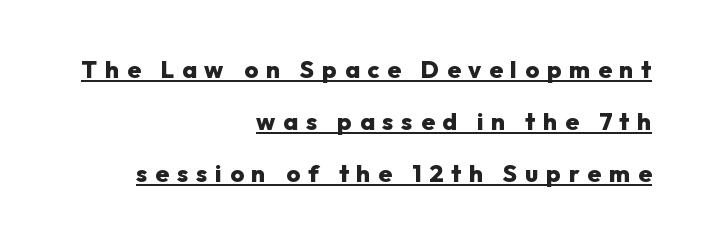
Words appear elongated and porous because spacing is wide. One-word summary of the alignment: right. Characters remain perfectly vertical along every line. You can see a thin bar hugging the bottom of the glyphs.
